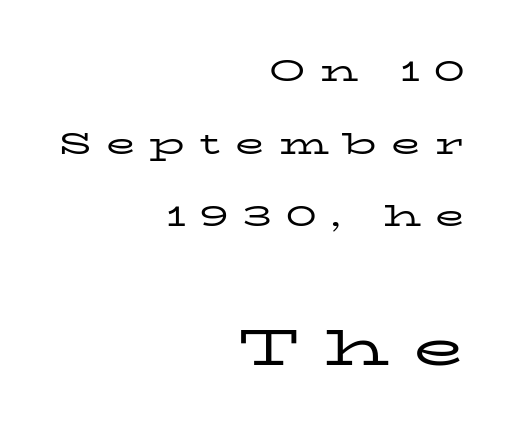
{"serif": "yes", "italic": "no", "bold": "no", "weight": "regular", "width": "wide", "stroke_contrast": "low", "x_height": "medium", "monospaced": "no", "underline": "no", "align": "right", "line_spacing": "loose", "line_spacing_ratio": 2.42, "letter_spacing": "wide", "letter_spacing_em": 0.48, "larger_block": "second", "size_ratio": 1.73, "glyph_px": 52}
